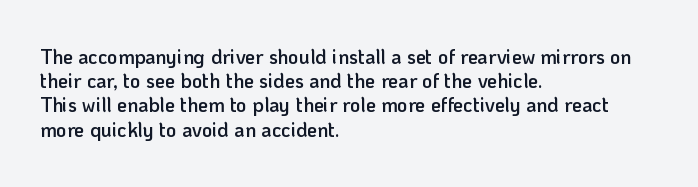
Decoration check: the copy has no underline. A typesetter would mark this as roman, not italic. The letters sit at their default tracking, neither squeezed nor spread. Each line starts at the same left margin while the right side varies. Each glyph is drawn with semibold strokes, heavier than normal yet not fully bold.
